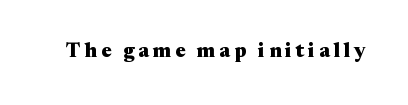
Strong, thick strokes mark this as bold type. The specimen omits any rule beneath the text block's lines. Does extra space separate the letters? Yes, quite a lot of it. A roman cut, with each character standing at attention.
